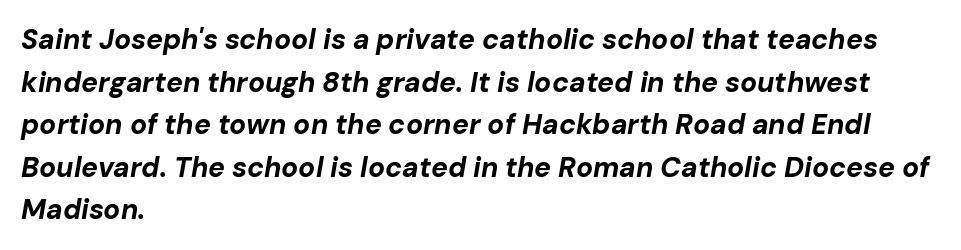
The image shows 28 px bold type, italic (leaning right); set left-aligned, normal line spacing (1.52x), normal letter spacing, not underlined; low stroke contrast and a medium x-height.
